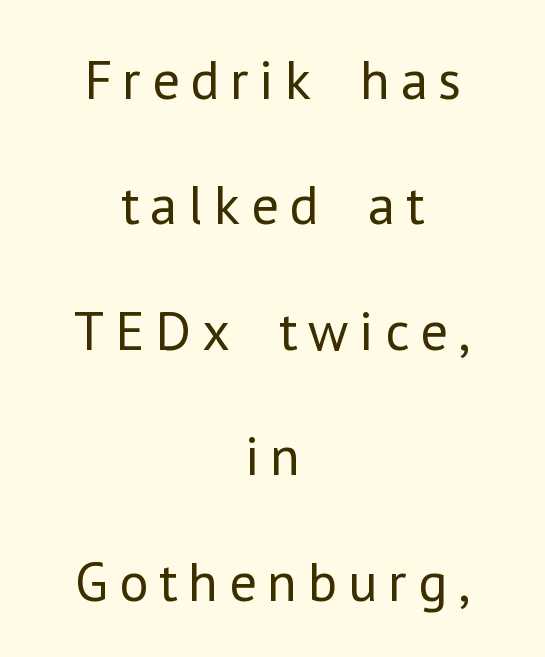
Q: Is the text bold? A: No.
Q: Is the text italic (slanted)? A: No, it is upright.
Q: Is the typeface a serif or a sans-serif typeface? A: Sans-serif.
Q: Is the text underlined? A: No.
Q: How is the paragraph aligned? A: Centered.
Q: Is the spacing between lines tight, normal or loose? A: Loose.
Q: Width (condensed, normal, or wide)? A: Normal.
Q: Stroke contrast? A: Low.
Q: x-height? A: Medium.
Q: Monospaced? A: No.
